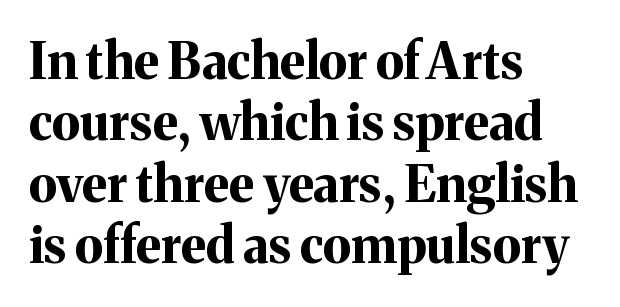
The image shows 50 px bold serif type, upright; set left-aligned, line spacing 1.23x, normal letter spacing, not underlined; medium stroke contrast and a medium x-height.
